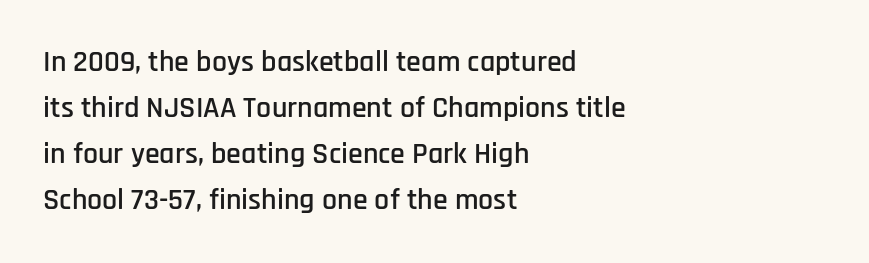
The image shows 30 px condensed sans-serif type, upright; set left-aligned, normal line spacing (1.53x), normal letter spacing, not underlined; low stroke contrast and a large x-height.
